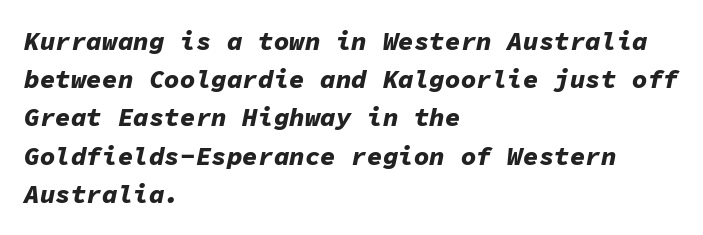
The image shows 26 px bold type, italic (leaning right); set left-aligned, normal line spacing (1.47x), normal letter spacing, not underlined.
